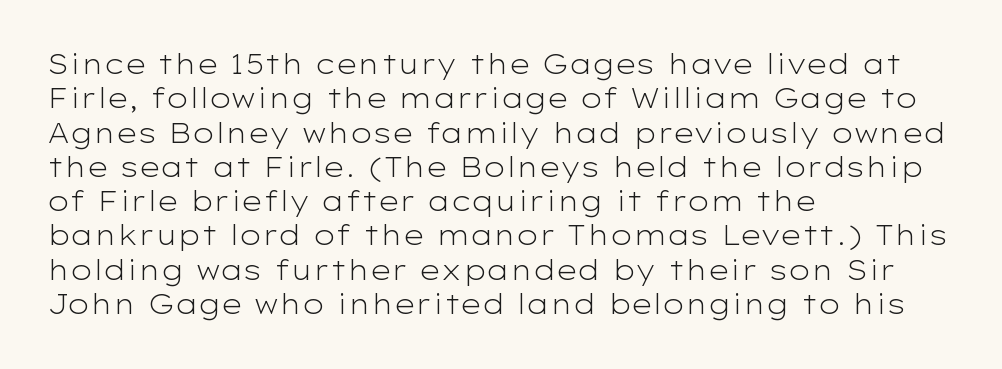
Q: Is the text bold? A: No.
Q: Is the text italic (slanted)? A: No, it is upright.
Q: Is the text underlined? A: No.
Q: How is the paragraph aligned? A: Left-aligned.
Q: Is the spacing between letters normal or unusually wide? A: Normal.
Q: Is the spacing between lines tight, normal or loose? A: Normal.
